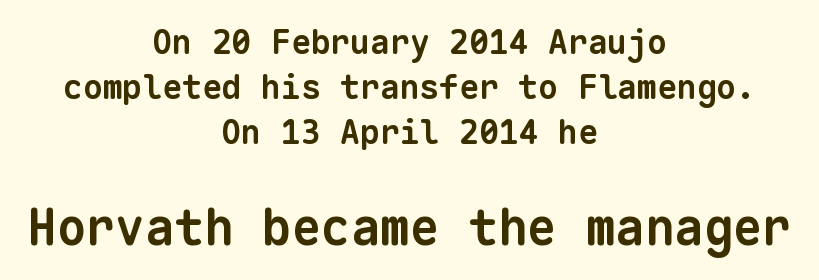
Inter-character spacing is left at the font's built-in metrics. Heft: maximum for text — a bold. The rendering uses typewriter-style spacing with identical character cells. Horizontally, the lines are justified to the midpoint only.
